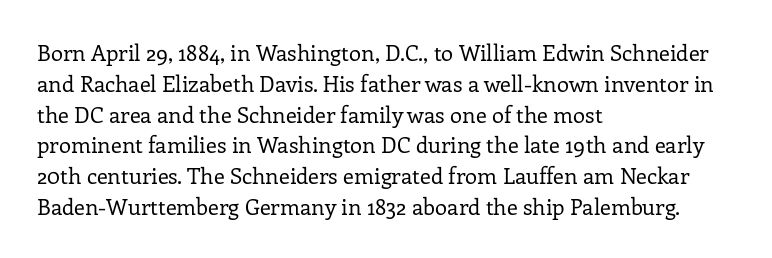
The image shows 22 px text type, upright; set left-aligned, normal line spacing (1.4x), normal letter spacing, not underlined.
